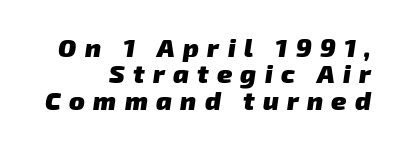
Q: Is the text bold? A: Yes.
Q: Is the text underlined? A: No.
Q: How is the paragraph aligned? A: Right-aligned.
Q: Is the spacing between letters normal or unusually wide? A: Unusually wide.
Q: Is the spacing between lines tight, normal or loose? A: Tight.
